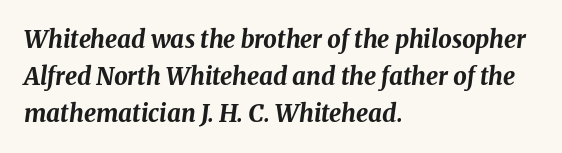
Q: Is the text bold? A: Yes.
Q: Is the text italic (slanted)? A: Yes, it leans right by about 8 degrees.
Q: Is the text underlined? A: No.
Q: How is the paragraph aligned? A: Left-aligned.
Q: Is the spacing between letters normal or unusually wide? A: Normal.
Q: Is the spacing between lines tight, normal or loose? A: Normal.
